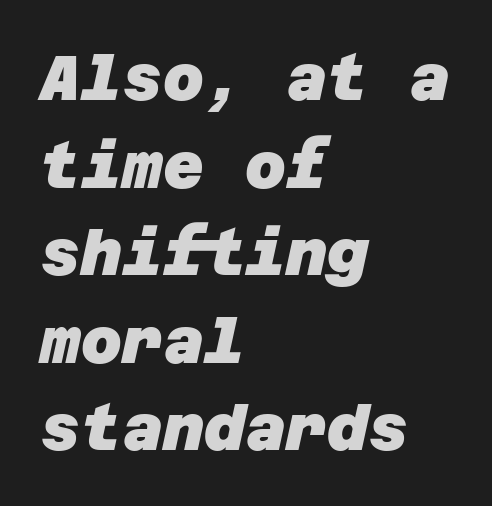
Caption: standard tracking, unaltered. Compared with an ordinary text face, these strokes are far heavier — a full bold. Serifs: no, the terminals of the letterforms are clean. Descender tails drop into unmarked territory. One-word summary of the alignment: left. A normal amount of white space separates one row of letters from the next.
